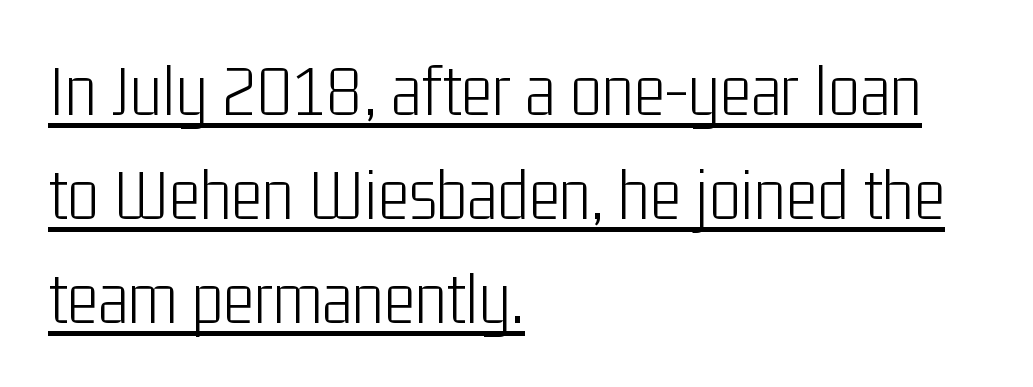
The image shows 75 px light, condensed sans-serif type, upright; set left-aligned, normal line spacing (1.39x), normal letter spacing, underlined; low stroke contrast and a medium x-height.
